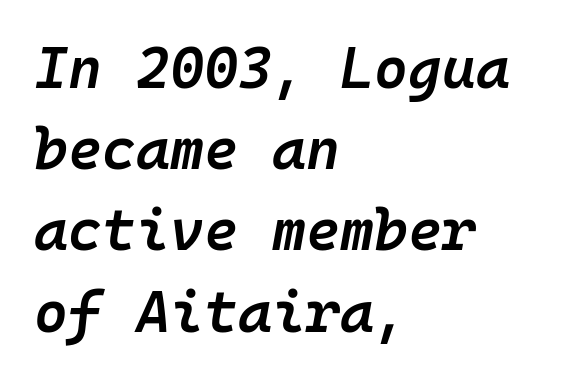
The image shows 58 px semibold type, italic (leaning right), monospaced; set left-aligned, normal line spacing (1.4x), normal letter spacing, not underlined; low stroke contrast and a medium x-height.
